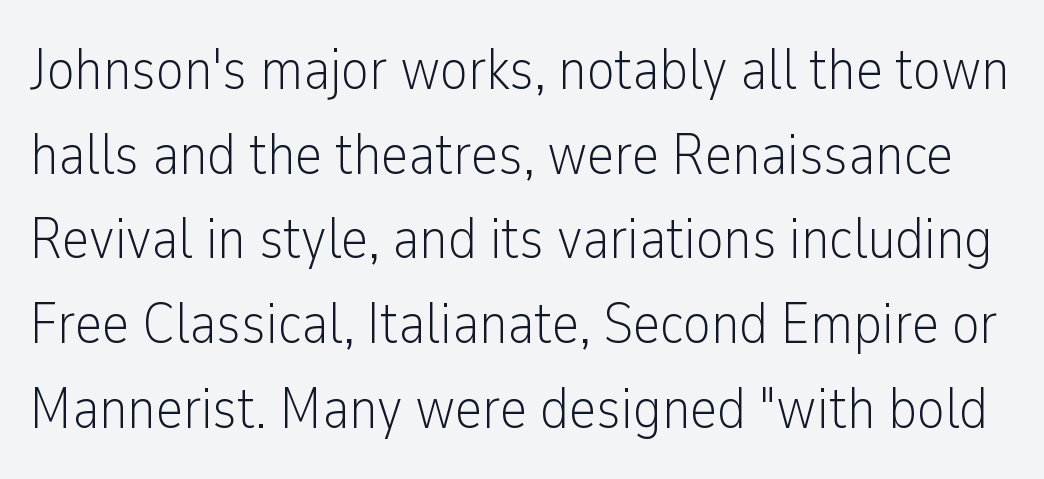
{"serif": "no", "italic": "no", "bold": "no", "weight": "light", "width": "condensed", "stroke_contrast": "low", "x_height": "medium", "monospaced": "no", "underline": "no", "line_spacing": "normal", "line_spacing_ratio": 1.46, "letter_spacing": "normal", "letter_spacing_em": 0.0, "glyph_px": 58}
